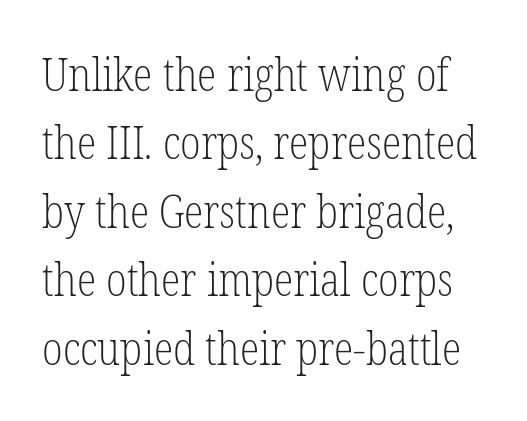
The image shows 45 px light, condensed serif type, upright; set normal line spacing (1.52x), normal letter spacing, not underlined; low stroke contrast and a medium x-height.
